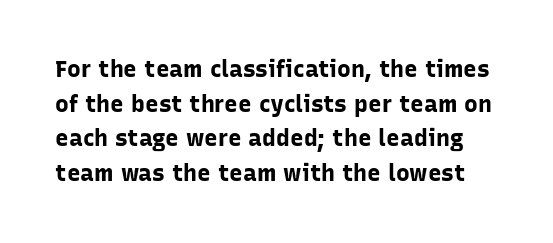
The type sits square on the baseline with zero lean. How would I describe the line gaps? Plain and ordinary. The glyphs have the mass of a bold cut. A typesetter would call this zero additional tracking. The area under the type is left untouched.
